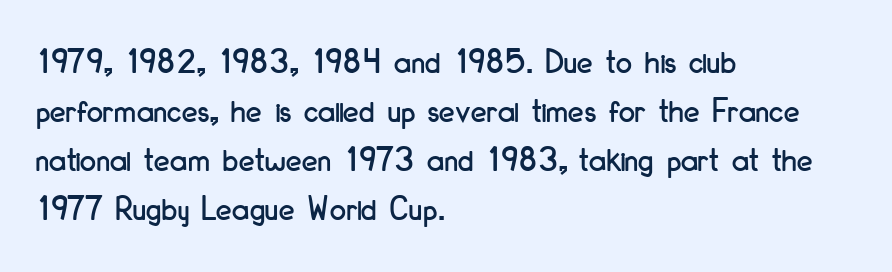
The image shows 36 px condensed sans-serif type, upright; set left-aligned, normal line spacing (1.36x), normal letter spacing, not underlined; low stroke contrast and a small x-height.
